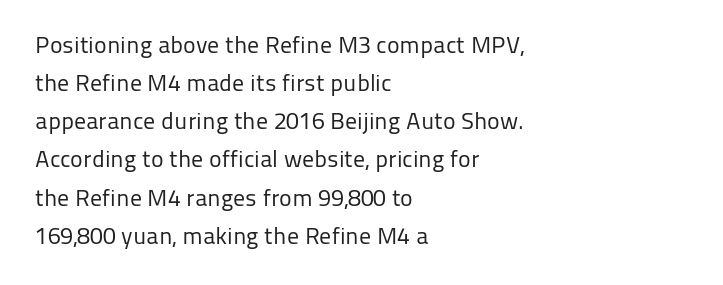
Q: Is the text bold? A: No.
Q: Is the text italic (slanted)? A: No, it is upright.
Q: Is the text underlined? A: No.
Q: How is the paragraph aligned? A: Left-aligned.
Q: Is the spacing between letters normal or unusually wide? A: Normal.
Q: Is the spacing between lines tight, normal or loose? A: Normal.
